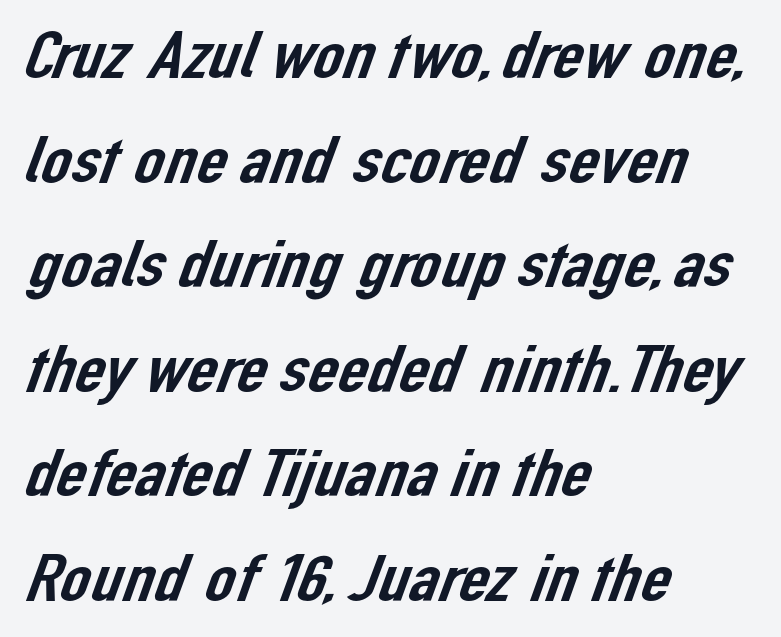
Evenly set lines give the paragraph a standard silhouette. Only glyphs here, with clear space below each row. Look at the tracking — it's just the regular setting, nothing added. Is this a fixed-width face? No — the glyphs have proportional, varying widths.
